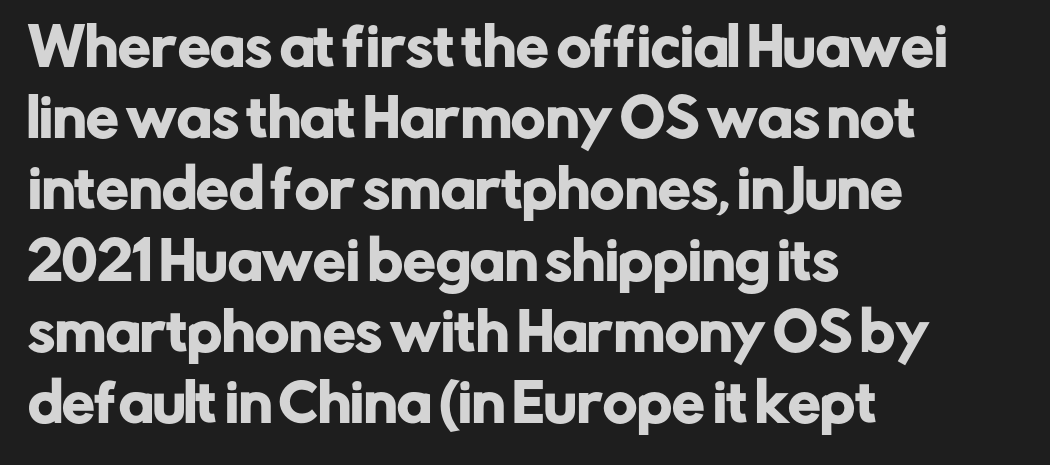
{"serif": "no", "italic": "no", "width": "normal", "stroke_contrast": "low", "x_height": "medium", "monospaced": "no", "underline": "no", "align": "left", "line_spacing": "normal", "line_spacing_ratio": 1.37, "letter_spacing": "normal", "letter_spacing_em": 0.0, "glyph_px": 52}
